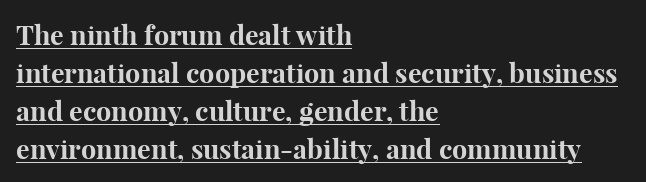
Q: Is the text bold? A: Yes.
Q: Is the text italic (slanted)? A: No, it is upright.
Q: Is the text underlined? A: Yes.
Q: How is the paragraph aligned? A: Left-aligned.
Q: Is the spacing between letters normal or unusually wide? A: Normal.
Q: Is the spacing between lines tight, normal or loose? A: Normal.
